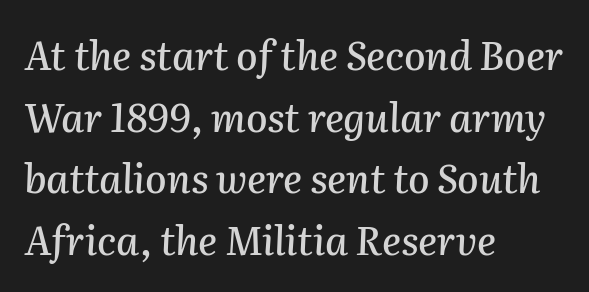
Q: Is the text italic (slanted)? A: Yes, it leans right by about 2 degrees.
Q: Is the text underlined? A: No.
Q: How is the paragraph aligned? A: Left-aligned.
Q: Is the spacing between letters normal or unusually wide? A: Normal.
Q: Is the spacing between lines tight, normal or loose? A: Normal.
Q: Width (condensed, normal, or wide)? A: Normal.
Q: Stroke contrast? A: Medium.
Q: x-height? A: Medium.
Q: Monospaced? A: No.
